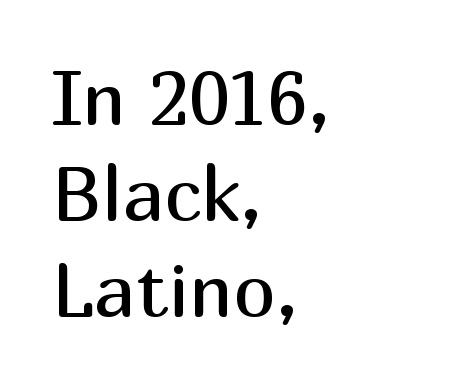
The glyphs are unaccompanied by any horizontal stroke below them. Short and long lines alike share a common starting point at left. You could call the tracking neutral — neither tight nor loose. The letters look calm and open, with moderate or lighter stems. The lettering stays uniformly vertical, giving the passage a roman look.
